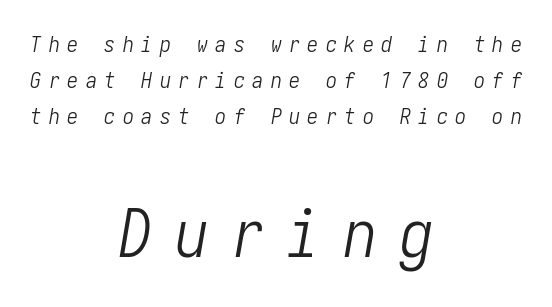
Q: Is the text bold? A: No.
Q: Is the text italic (slanted)? A: Yes, it leans right by about 10 degrees.
Q: Is the text underlined? A: No.
Q: How is the paragraph aligned? A: Centered.
Q: Is the spacing between letters normal or unusually wide? A: Unusually wide.
Q: Is the spacing between lines tight, normal or loose? A: Normal.
Q: Which block of text is set in a larger size, the first (top) or the second (bottom)? A: The second (bottom) one.
Q: Width (condensed, normal, or wide)? A: Condensed.
Q: Stroke contrast? A: Low.
Q: x-height? A: Medium.
